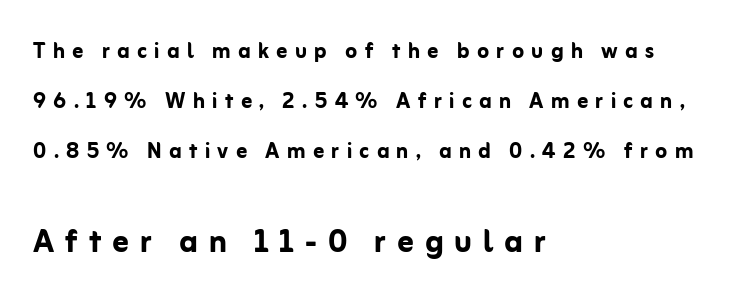
{"serif": "no", "italic": "no", "bold": "yes", "weight": "semibold", "width": "normal", "stroke_contrast": "low", "x_height": "medium", "monospaced": "no", "underline": "no", "align": "left", "line_spacing_ratio": 1.86, "letter_spacing": "wide", "letter_spacing_em": 0.27, "larger_block": "second", "size_ratio": 1.48, "glyph_px": 40}
